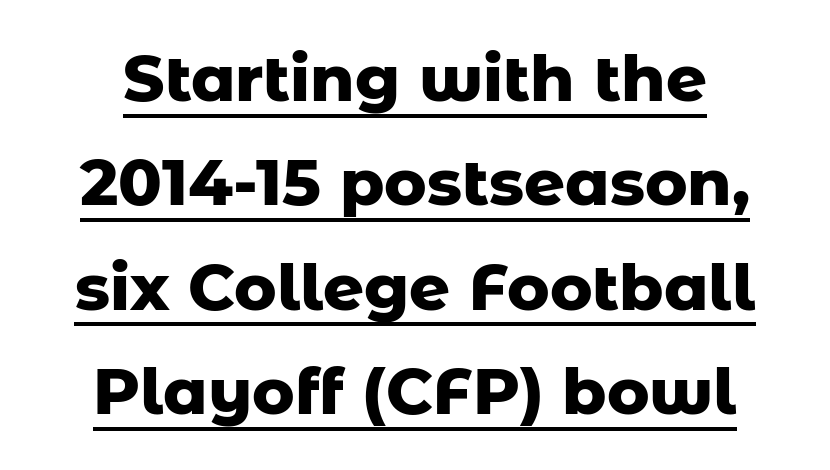
The letterforms sit shoulder to shoulder at normal distance. The letters carry no serifs — their stems end cleanly without finishing strokes. The letters are bold, with thick, heavy strokes. You can see a thin bar hugging the bottom of the glyphs.
